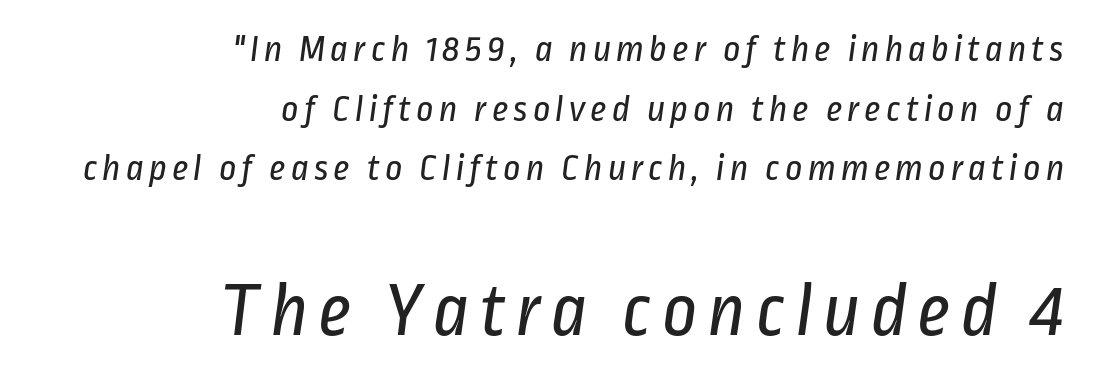
A flush-right, rag-left setting is used for this passage. The baseline area is clear. Each letter keeps its own natural width here, so spacing adapts to shape. Weight: in the light-to-regular range.
